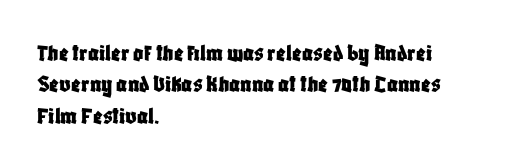
The space directly below the letters is spotless. Whoever set this chose a conventional vertical rhythm. The typesetter chose a ragged-right arrangement here. Posture: straight, roman, zero tilt. Standard letterfit; no display-style spreading of the glyphs.
